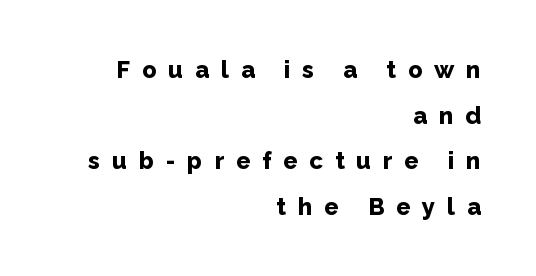
Every letter is thick-stroked: bold, no question. In terms of letterspacing, this is a distinctly airy, spread setting. Does the lettering tilt? It doesn't — this is upright. The strip under each line holds only bare page. Notice how the passage keeps a crisp vertical edge on the right only. Successive baselines arrive slowly, with a big drop between each.
